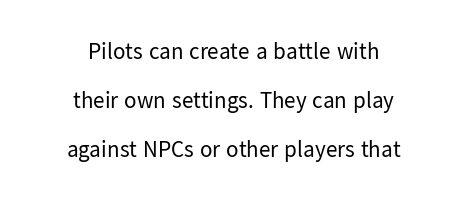
Q: Is the text bold? A: No.
Q: Is the text italic (slanted)? A: No, it is upright.
Q: Is the text underlined? A: No.
Q: How is the paragraph aligned? A: Centered.
Q: Is the spacing between letters normal or unusually wide? A: Normal.
Q: Is the spacing between lines tight, normal or loose? A: Loose.
